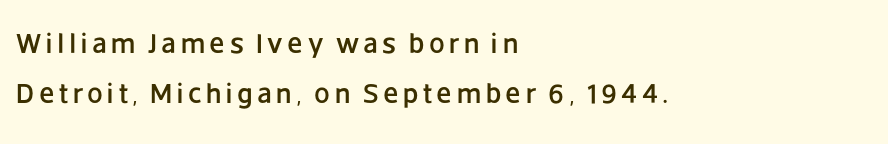
The image shows 28 px sans-serif type, upright; set left-aligned, line spacing 1.78x, not underlined; low stroke contrast and a large x-height.
